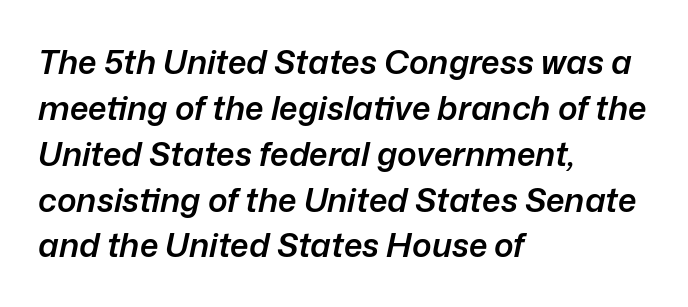
The image shows 33 px semibold type, italic (leaning right); set left-aligned, normal line spacing (1.39x), normal letter spacing, not underlined; low stroke contrast and a medium x-height.
